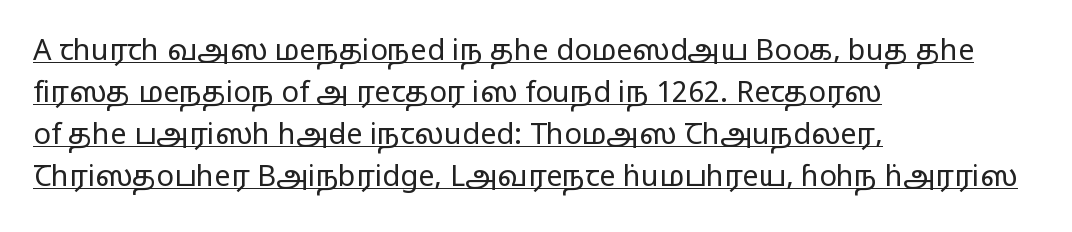
The image shows 29 px regular-weight, wide sans-serif type, upright; set left-aligned, normal line spacing (1.45x), normal letter spacing, underlined; low stroke contrast and a medium x-height.
